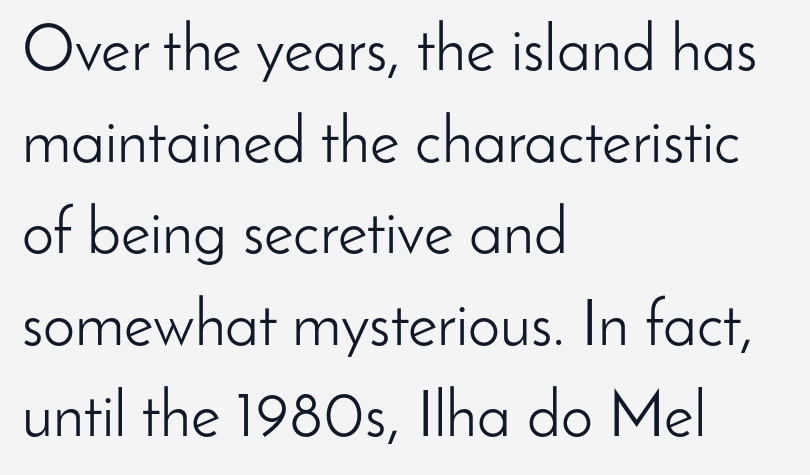
{"serif": "no", "italic": "no", "bold": "no", "weight": "light", "width": "normal", "stroke_contrast": "low", "x_height": "small", "monospaced": "no", "underline": "no", "align": "left", "line_spacing": "normal", "line_spacing_ratio": 1.43, "letter_spacing": "normal", "letter_spacing_em": 0.0, "glyph_px": 64}
